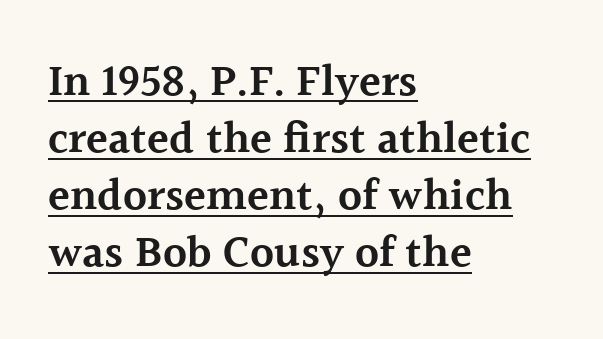
Q: Is the text bold? A: Semi-bold.
Q: Is the text italic (slanted)? A: No, it is upright.
Q: Is the typeface a serif or a sans-serif typeface? A: Serif.
Q: Is the text underlined? A: Yes.
Q: How is the paragraph aligned? A: Left-aligned.
Q: Is the spacing between letters normal or unusually wide? A: Normal.
Q: Is the spacing between lines tight, normal or loose? A: Normal.
Q: Width (condensed, normal, or wide)? A: Normal.
Q: x-height? A: Medium.
Q: Monospaced? A: No.
